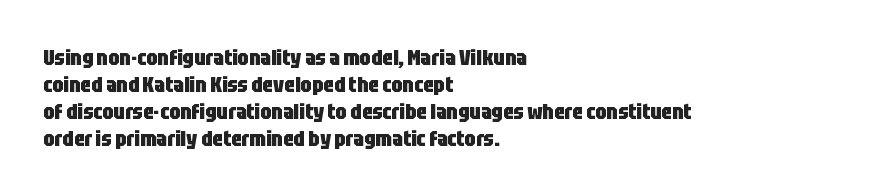
A typesetter would mark this as roman, not italic. What stands out about the letter spacing? Nothing — it is the standard amount. The baseline area is clear. Caption: bold face, heavy strokes.
